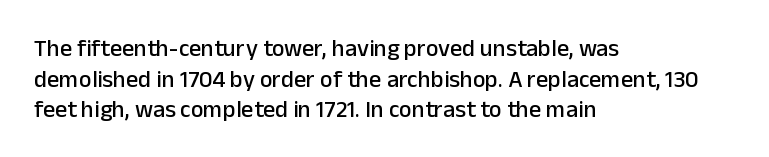
{"italic": "no", "underline": "no", "align": "left", "line_spacing": "normal", "line_spacing_ratio": 1.28, "letter_spacing": "normal", "letter_spacing_em": 0.0, "glyph_px": 24}
